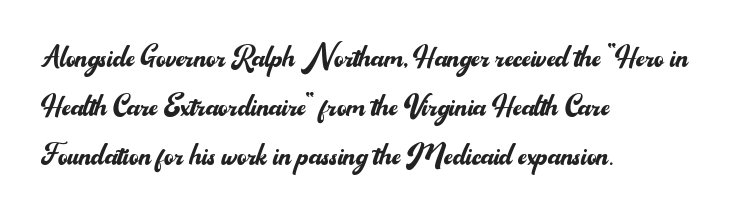
All the whitespace from short lines collects on the right. Weight: not bold — regular or lighter. Tracking here is standard; glyphs follow each other at the usual distance. Honestly, the row spacing looks completely unremarkable. The string is rendered with underlining switched off.
